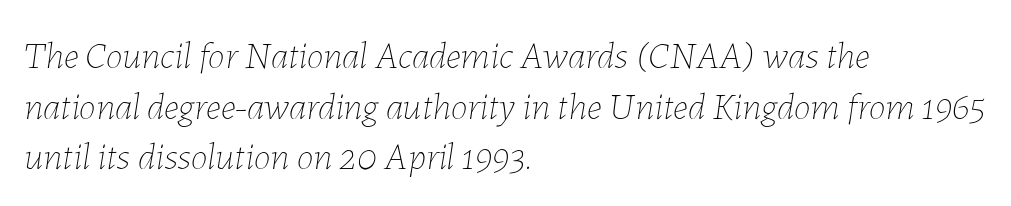
Q: Is the text bold? A: No.
Q: Is the text italic (slanted)? A: Yes, it leans right by about 7 degrees.
Q: Is the text underlined? A: No.
Q: How is the paragraph aligned? A: Left-aligned.
Q: Is the spacing between letters normal or unusually wide? A: Normal.
Q: Is the spacing between lines tight, normal or loose? A: Normal.
Q: Width (condensed, normal, or wide)? A: Normal.
Q: Stroke contrast? A: Low.
Q: x-height? A: Medium.
Q: Monospaced? A: No.
